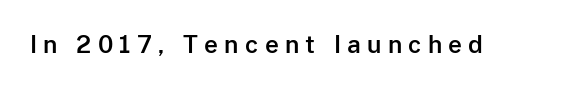
Q: Is the text italic (slanted)? A: No, it is upright.
Q: Is the text underlined? A: No.
Q: Is the spacing between letters normal or unusually wide? A: Unusually wide.
